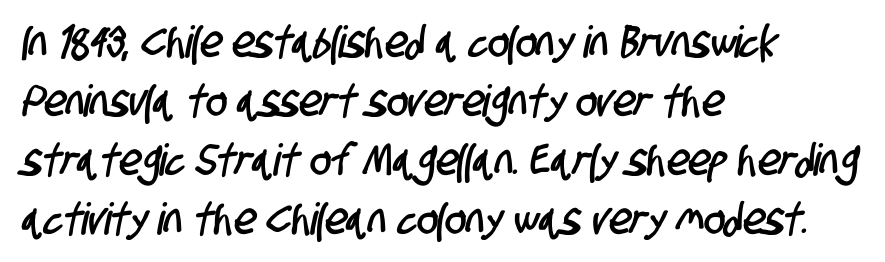
Q: Is the typeface a serif or a sans-serif typeface? A: Sans-serif.
Q: Is the text underlined? A: No.
Q: How is the paragraph aligned? A: Left-aligned.
Q: Is the spacing between letters normal or unusually wide? A: Normal.
Q: Is the spacing between lines tight, normal or loose? A: Normal.
Q: Width (condensed, normal, or wide)? A: Condensed.
Q: Stroke contrast? A: Low.
Q: x-height? A: Large.
Q: Monospaced? A: No.
